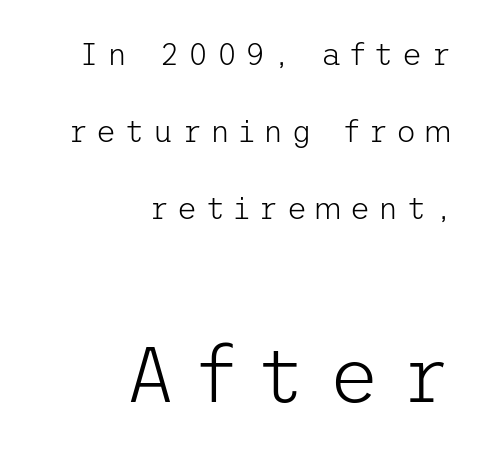
{"serif": "no", "italic": "no", "bold": "no", "weight": "light", "width": "normal", "stroke_contrast": "low", "x_height": "medium", "underline": "no", "align": "right", "line_spacing": "loose", "line_spacing_ratio": 2.49, "letter_spacing": "wide", "letter_spacing_em": 0.27, "larger_block": "second", "size_ratio": 2.52, "glyph_px": 78}
